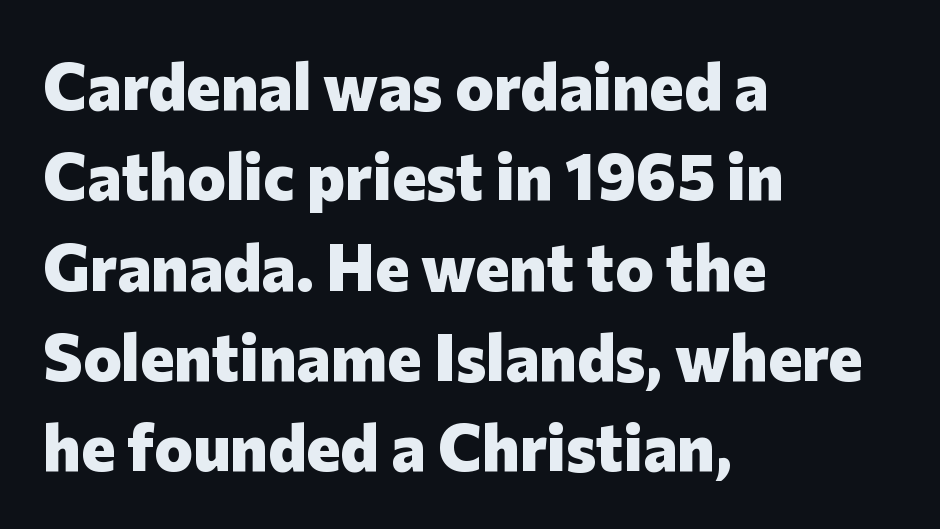
{"serif": "no", "italic": "no", "bold": "yes", "weight": "heavy", "width": "normal", "stroke_contrast": "low", "x_height": "medium", "monospaced": "no", "underline": "no", "align": "left", "line_spacing": "normal", "line_spacing_ratio": 1.39, "letter_spacing": "normal", "letter_spacing_em": 0.0, "glyph_px": 65}
